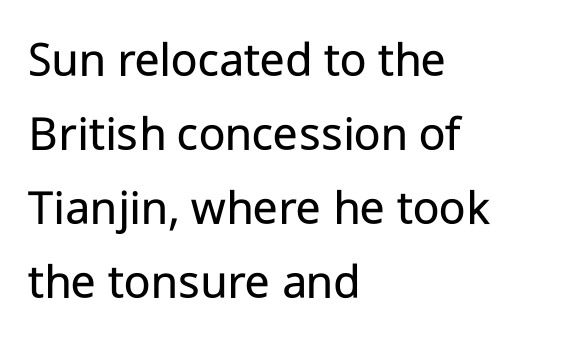
{"serif": "no", "italic": "no", "bold": "no", "weight": "regular", "width": "normal", "stroke_contrast": "low", "x_height": "medium", "monospaced": "no", "underline": "no", "align": "left", "line_spacing": "normal", "line_spacing_ratio": 1.45, "letter_spacing": "normal", "letter_spacing_em": 0.0, "glyph_px": 51}
